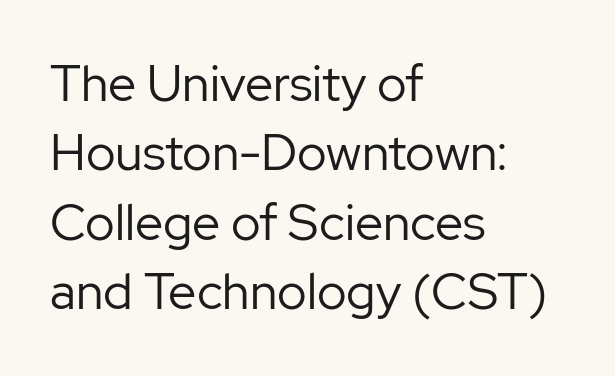
Q: Is the text bold? A: No.
Q: Is the text italic (slanted)? A: No, it is upright.
Q: Is the typeface a serif or a sans-serif typeface? A: Sans-serif.
Q: Is the text underlined? A: No.
Q: How is the paragraph aligned? A: Left-aligned.
Q: Is the spacing between letters normal or unusually wide? A: Normal.
Q: Is the spacing between lines tight, normal or loose? A: Normal.
Q: Width (condensed, normal, or wide)? A: Normal.
Q: Stroke contrast? A: Low.
Q: x-height? A: Medium.
Q: Monospaced? A: No.
